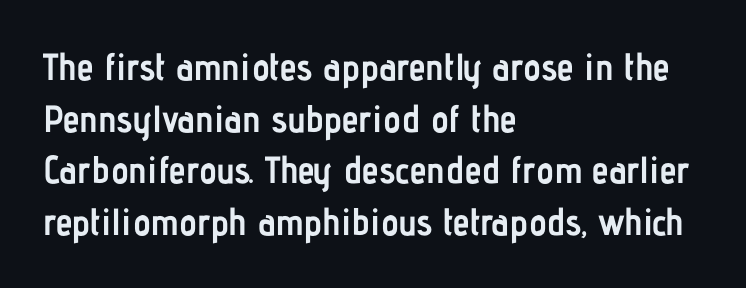
{"serif": "no", "italic": "no", "bold": "yes", "weight": "semibold", "width": "condensed", "stroke_contrast": "low", "x_height": "medium", "monospaced": "no", "underline": "no", "align": "left", "line_spacing": "normal", "line_spacing_ratio": 1.36, "letter_spacing": "normal", "letter_spacing_em": 0.0, "glyph_px": 38}
